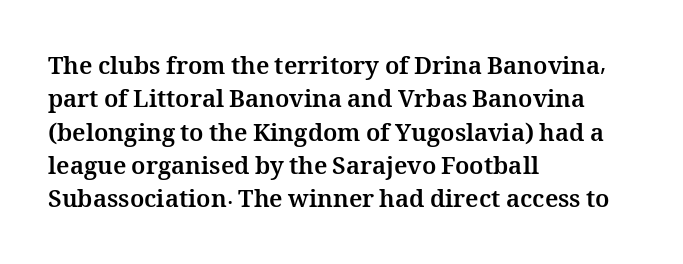
{"italic": "no", "bold": "yes", "underline": "no", "align": "left", "line_spacing": "normal", "line_spacing_ratio": 1.39, "letter_spacing": "normal", "letter_spacing_em": 0.0, "glyph_px": 24}
